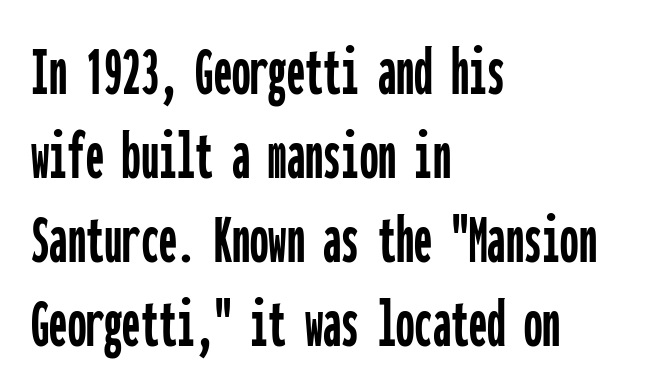
{"serif": "no", "italic": "no", "width": "condensed", "stroke_contrast": "low", "x_height": "medium", "monospaced": "yes", "underline": "no", "align": "left", "line_spacing": "tight", "line_spacing_ratio": 1.15, "letter_spacing": "normal", "letter_spacing_em": 0.0, "glyph_px": 73}
